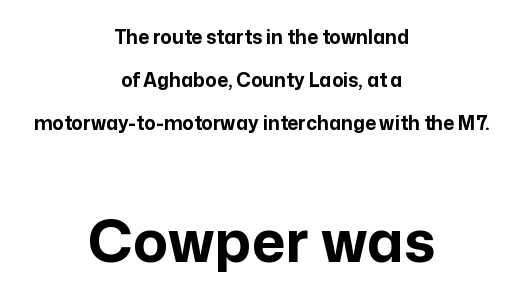
Q: Is the text bold? A: Yes.
Q: Is the text italic (slanted)? A: No, it is upright.
Q: Is the typeface a serif or a sans-serif typeface? A: Sans-serif.
Q: Is the text underlined? A: No.
Q: How is the paragraph aligned? A: Centered.
Q: Is the spacing between letters normal or unusually wide? A: Normal.
Q: Is the spacing between lines tight, normal or loose? A: Loose.
Q: Which block of text is set in a larger size, the first (top) or the second (bottom)? A: The second (bottom) one.
Q: Width (condensed, normal, or wide)? A: Normal.
Q: Stroke contrast? A: Low.
Q: x-height? A: Medium.
Q: Monospaced? A: No.
